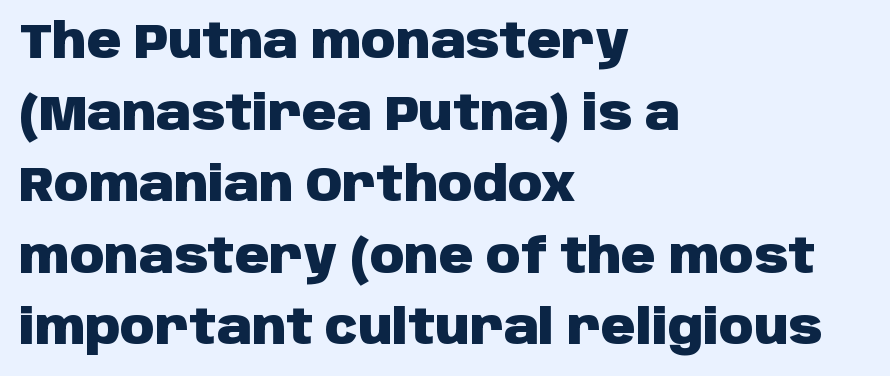
The image shows 48 px heavy sans-serif type, upright; set left-aligned, normal line spacing (1.49x), normal letter spacing, not underlined; low stroke contrast and a large x-height.
